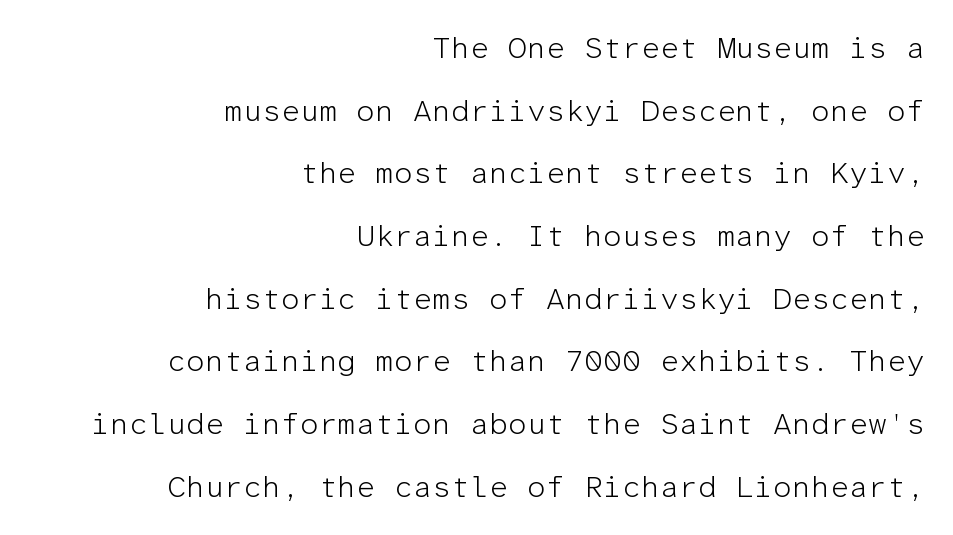
Nobody drew a line under any word here. There is no visible air inserted between adjacent glyphs. Letterform terminals end flat and unadorned throughout the passage. These glyphs show unthickened strokes, regular width or finer. The specimen reads as upright at a glance.
